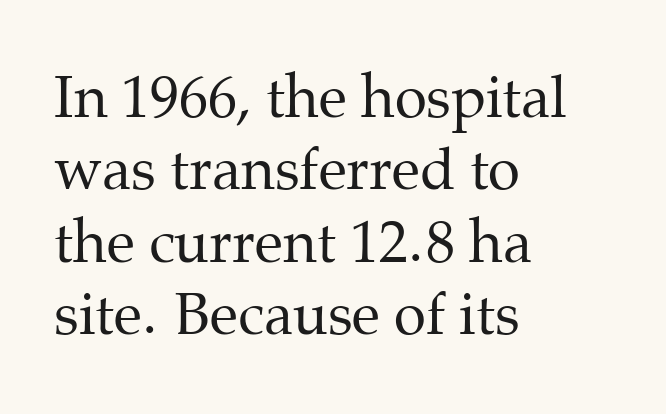
Q: Is the text bold? A: No.
Q: Is the text italic (slanted)? A: No, it is upright.
Q: Is the typeface a serif or a sans-serif typeface? A: Serif.
Q: Is the text underlined? A: No.
Q: How is the paragraph aligned? A: Left-aligned.
Q: Is the spacing between letters normal or unusually wide? A: Normal.
Q: Is the spacing between lines tight, normal or loose? A: Normal.
Q: Width (condensed, normal, or wide)? A: Normal.
Q: Stroke contrast? A: Medium.
Q: x-height? A: Medium.
Q: Monospaced? A: No.
